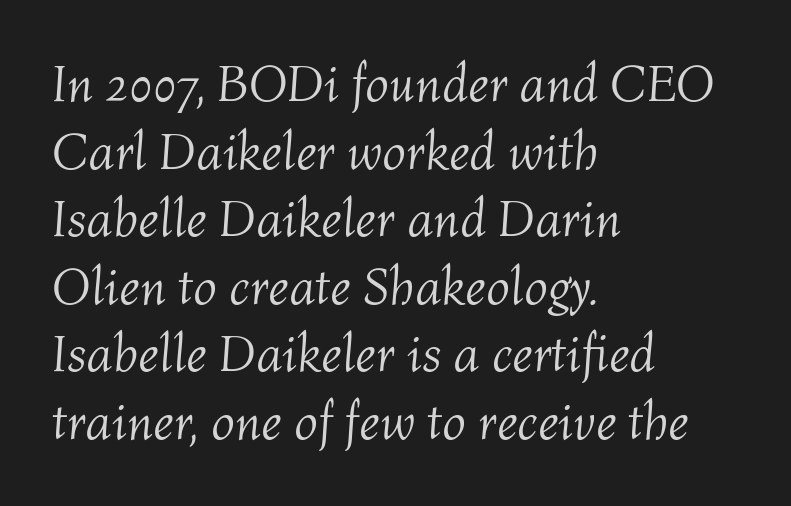
{"italic": "yes", "lean": "right", "slant_degrees": 4, "bold": "no", "weight": "light", "width": "normal", "stroke_contrast": "medium", "x_height": "medium", "monospaced": "no", "underline": "no", "align": "left", "line_spacing": "normal", "line_spacing_ratio": 1.3, "letter_spacing": "normal", "letter_spacing_em": 0.0, "glyph_px": 52}
